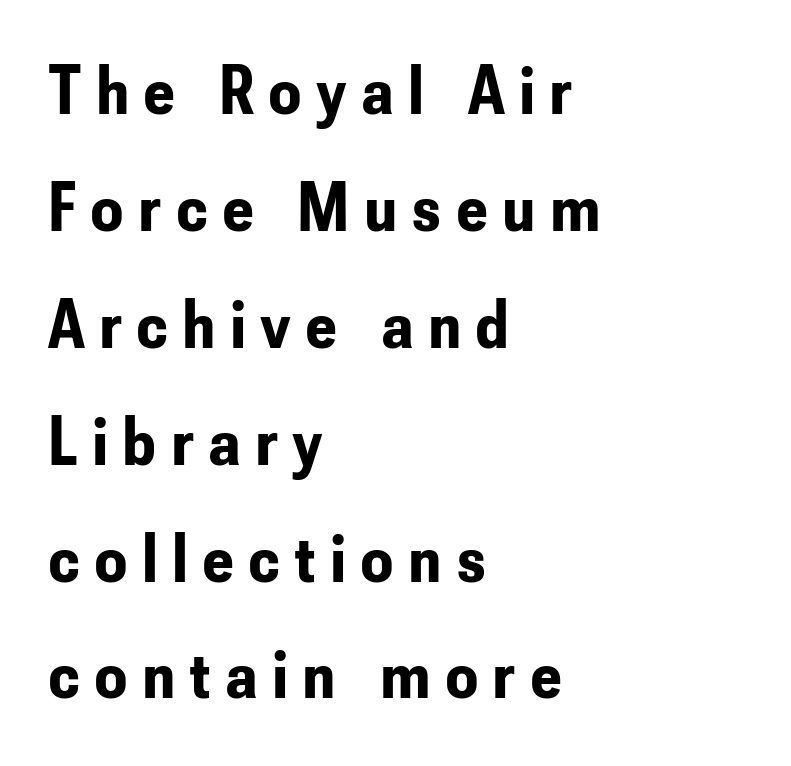
{"serif": "no", "italic": "no", "bold": "yes", "weight": "bold", "width": "condensed", "stroke_contrast": "low", "x_height": "small", "monospaced": "no", "underline": "no", "align": "left", "line_spacing": "normal", "line_spacing_ratio": 1.67, "letter_spacing": "wide", "letter_spacing_em": 0.23, "glyph_px": 70}
